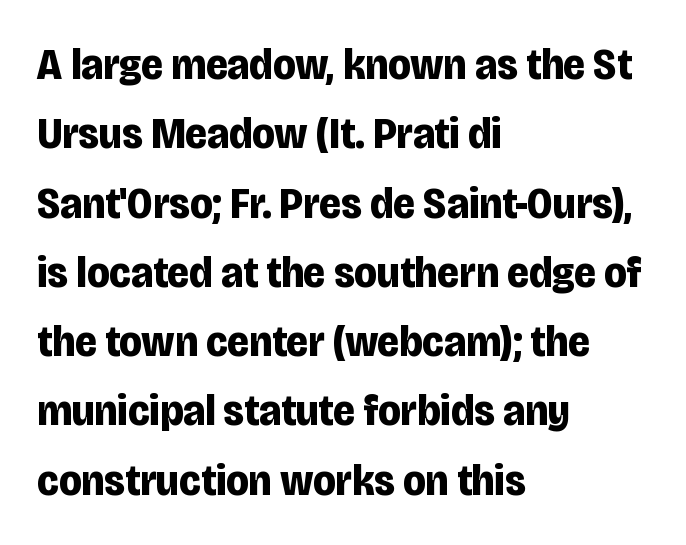
Q: Is the text bold? A: Yes.
Q: Is the text italic (slanted)? A: No, it is upright.
Q: Is the typeface a serif or a sans-serif typeface? A: Sans-serif.
Q: Is the text underlined? A: No.
Q: How is the paragraph aligned? A: Left-aligned.
Q: Is the spacing between letters normal or unusually wide? A: Normal.
Q: Is the spacing between lines tight, normal or loose? A: Normal.
Q: Width (condensed, normal, or wide)? A: Condensed.
Q: Stroke contrast? A: Low.
Q: x-height? A: Large.
Q: Monospaced? A: No.
